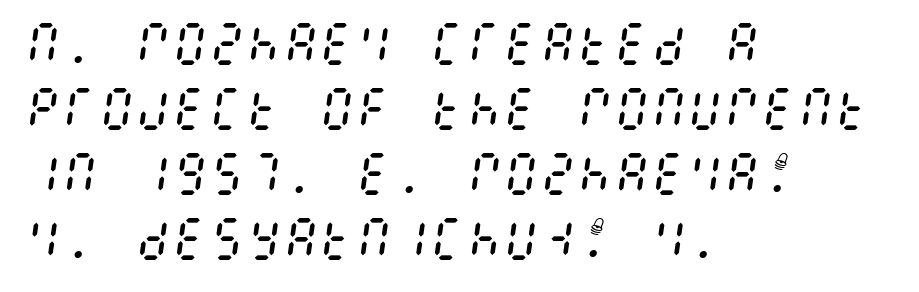
Emphasis-style slanted type is in use. Glance below the letters and you will spot only blank space. Visually the block forms a straight wall on the left and a jagged coastline on the right. The leading is moderate, giving the passage an even texture. Letter spacing: default. The letters look calm and open, with moderate or lighter stems.
